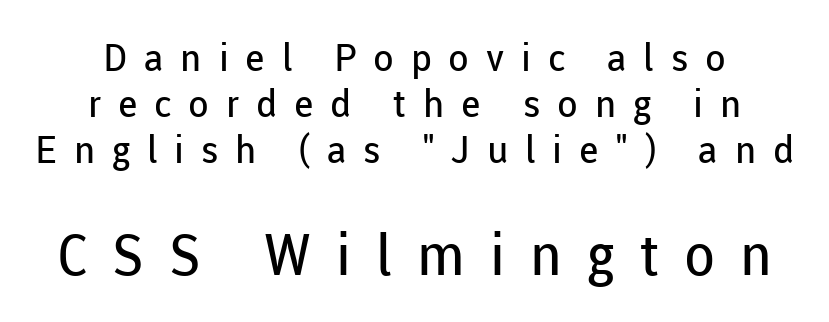
Q: Is the text bold? A: No.
Q: Is the text italic (slanted)? A: No, it is upright.
Q: Is the typeface a serif or a sans-serif typeface? A: Sans-serif.
Q: Is the text underlined? A: No.
Q: Is the spacing between letters normal or unusually wide? A: Unusually wide.
Q: Which block of text is set in a larger size, the first (top) or the second (bottom)? A: The second (bottom) one.
Q: Width (condensed, normal, or wide)? A: Normal.
Q: Stroke contrast? A: Low.
Q: x-height? A: Medium.
Q: Monospaced? A: No.
